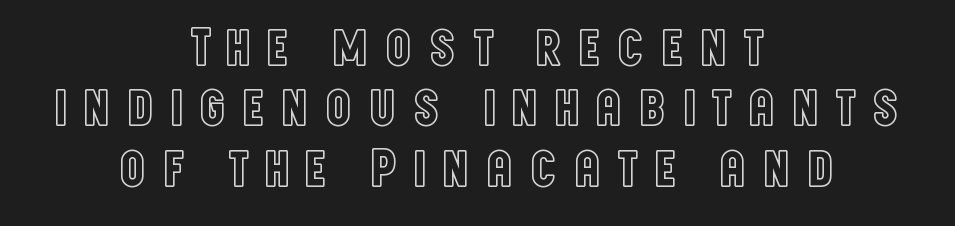
The image shows 54 px condensed type, upright; set centered, tight line spacing (1.12x), unusually wide letter spacing (+0.27 em), not underlined; a large x-height.
